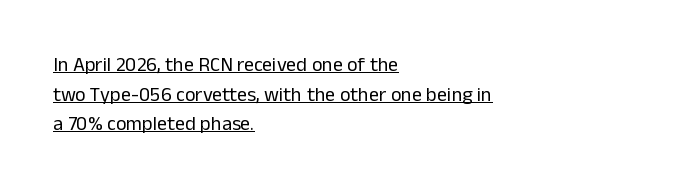
Posture: vertical. The setting favours the left margin, as ordinary paragraphs usually do. Between one letter and the next there's only the usual sliver of space. Vertically, the passage feels balanced, rows spaced as you'd expect. Is this a heavy cut? Hardly; it is regular or lighter.
